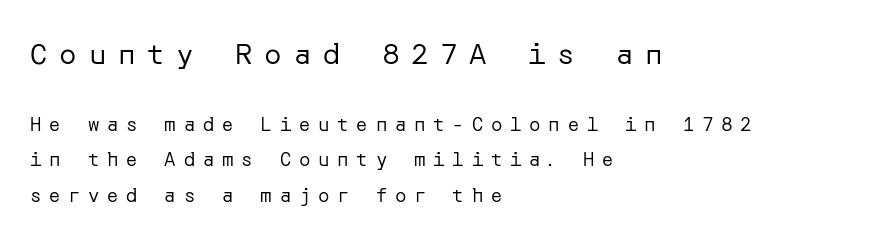
Q: Is the text bold? A: No.
Q: Is the text italic (slanted)? A: No, it is upright.
Q: Is the typeface a serif or a sans-serif typeface? A: Sans-serif.
Q: Is the text underlined? A: No.
Q: How is the paragraph aligned? A: Left-aligned.
Q: Is the spacing between letters normal or unusually wide? A: Unusually wide.
Q: Which block of text is set in a larger size, the first (top) or the second (bottom)? A: The first (top) one.
Q: Width (condensed, normal, or wide)? A: Normal.
Q: Stroke contrast? A: Low.
Q: x-height? A: Medium.
